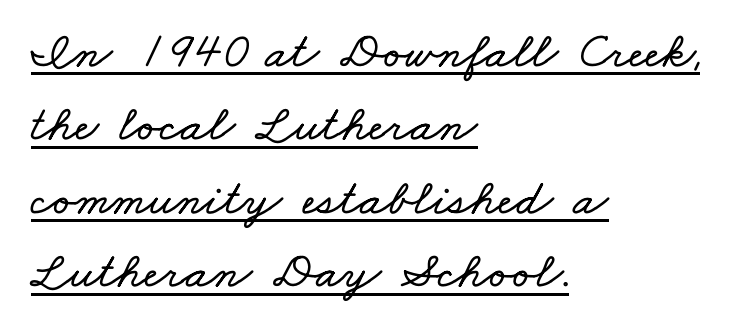
Q: Is the text underlined? A: Yes.
Q: How is the paragraph aligned? A: Left-aligned.
Q: Is the spacing between letters normal or unusually wide? A: Normal.
Q: Is the spacing between lines tight, normal or loose? A: Normal.
Q: Width (condensed, normal, or wide)? A: Wide.
Q: Stroke contrast? A: Low.
Q: x-height? A: Small.
Q: Monospaced? A: No.
